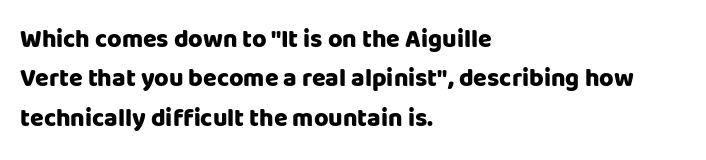
The image shows 25 px bold type, upright; set left-aligned, normal line spacing (1.58x), normal letter spacing, not underlined.
